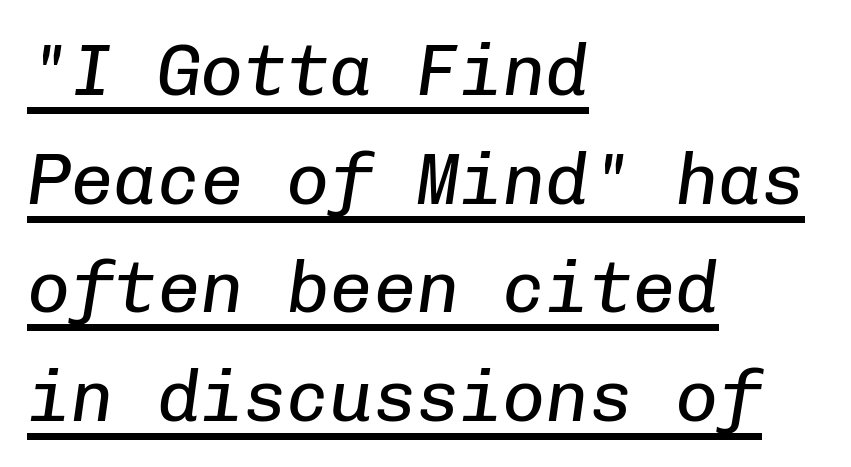
{"italic": "yes", "lean": "right", "slant_degrees": 8, "bold": "no", "weight": "regular", "width": "normal", "stroke_contrast": "low", "x_height": "medium", "monospaced": "yes", "underline": "yes", "align": "left", "line_spacing": "normal", "line_spacing_ratio": 1.51, "letter_spacing": "normal", "letter_spacing_em": 0.0, "glyph_px": 72}
